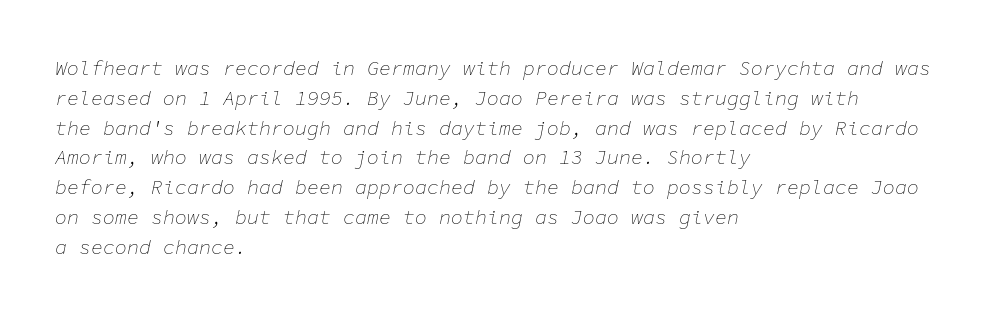
Q: Is the text bold? A: No.
Q: Is the text italic (slanted)? A: Yes, it leans right by about 11 degrees.
Q: Is the text underlined? A: No.
Q: How is the paragraph aligned? A: Left-aligned.
Q: Is the spacing between letters normal or unusually wide? A: Normal.
Q: Is the spacing between lines tight, normal or loose? A: Normal.
